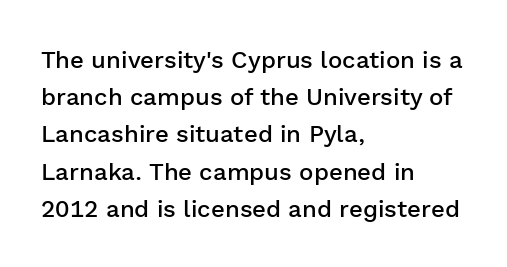
{"italic": "no", "bold": "semi", "underline": "no", "align": "left", "line_spacing": "normal", "line_spacing_ratio": 1.55, "letter_spacing": "normal", "letter_spacing_em": 0.0, "glyph_px": 24}
